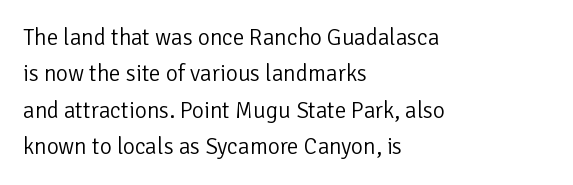
The image shows 23 px text type, upright; set left-aligned, normal line spacing (1.58x), normal letter spacing, not underlined.
